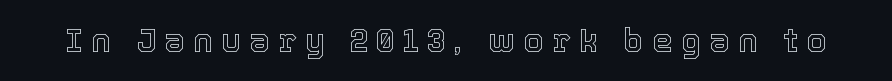
The image shows 33 px text type, upright; set unusually wide letter spacing (+0.25 em), not underlined; a medium x-height.
